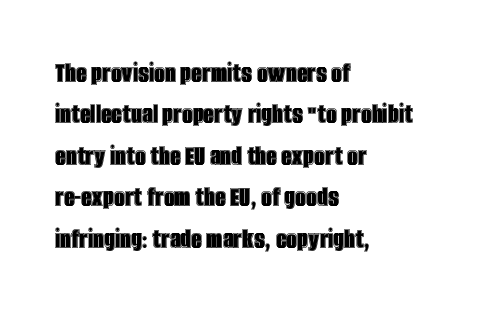
{"italic": "no", "width": "condensed", "x_height": "large", "monospaced": "no", "underline": "no", "align": "left", "line_spacing": "normal", "line_spacing_ratio": 1.38, "letter_spacing": "normal", "letter_spacing_em": 0.0, "glyph_px": 30}
